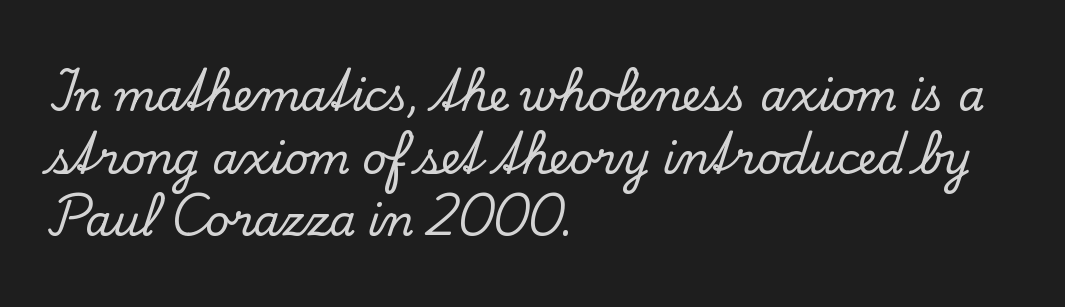
Q: Is the text italic (slanted)? A: Yes.
Q: Is the typeface a serif or a sans-serif typeface? A: Serif.
Q: Is the text underlined? A: No.
Q: How is the paragraph aligned? A: Left-aligned.
Q: Is the spacing between letters normal or unusually wide? A: Normal.
Q: Is the spacing between lines tight, normal or loose? A: Normal.
Q: Width (condensed, normal, or wide)? A: Normal.
Q: Stroke contrast? A: Low.
Q: x-height? A: Small.
Q: Monospaced? A: No.
